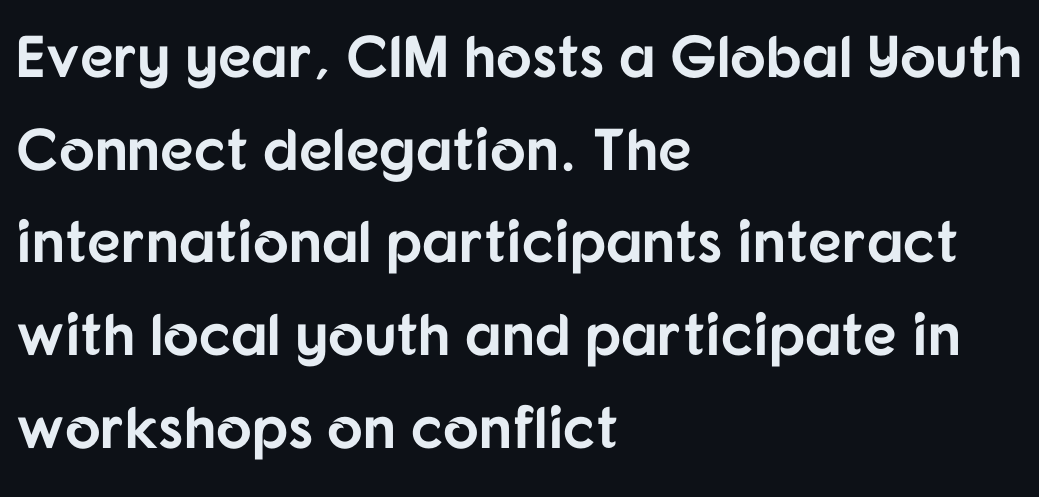
The ragged edge is on the right, which tells us the setting is flush left. Quick note: underline off. Posture: straight, roman, zero tilt. Classification — sans serif. Standard letterfit; no display-style spreading of the glyphs.
